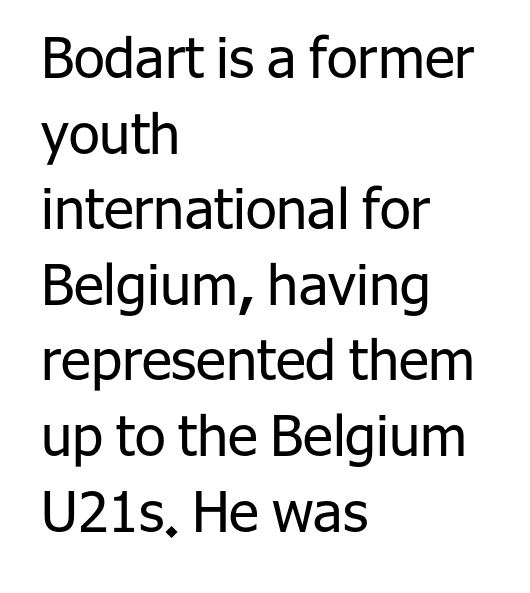
Characters remain perfectly vertical along every line. Look at the tracking — it's just the regular setting, nothing added. Is the type heavy? It reads as light-to-regular instead. Looks like regular typesetting: each glyph gets only the width it needs. The zone under the glyphs is completely vacant.
